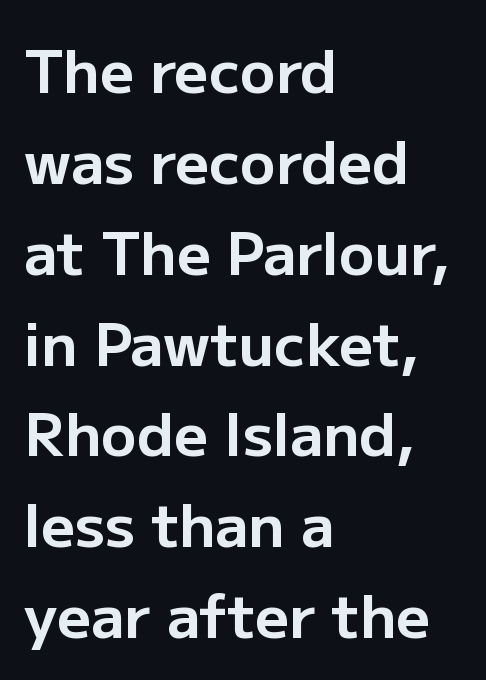
The image shows 59 px bold sans-serif type, upright; set left-aligned, normal line spacing (1.54x), normal letter spacing, not underlined; low stroke contrast and a medium x-height.
